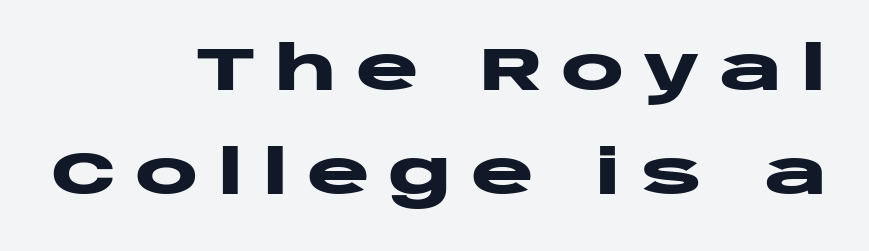
{"serif": "no", "italic": "no", "bold": "yes", "weight": "heavy", "width": "wide", "stroke_contrast": "low", "x_height": "large", "monospaced": "no", "underline": "no", "align": "right", "line_spacing_ratio": 1.73, "letter_spacing": "wide", "letter_spacing_em": 0.3, "glyph_px": 60}
